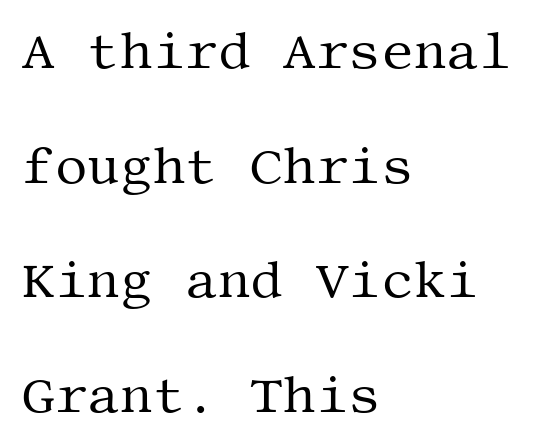
The image shows 51 px regular-weight serif type, upright; set left-aligned, loose line spacing (2.25x), normal letter spacing, not underlined; medium stroke contrast and a large x-height.
